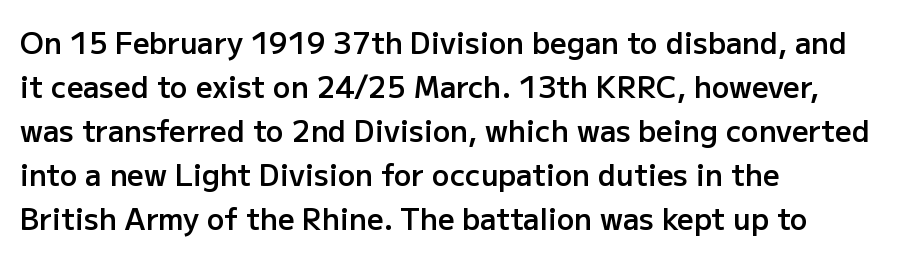
The line texture is even and compact thanks to regular tracking. Every row of glyphs begins at an identical x-position on the left. How heavy is the stroke? Medium-heavy — a semibold, shy of bold. Examine the stroke ends and you'll find no serifs. If you measured baseline to baseline, you'd find a middling distance.
